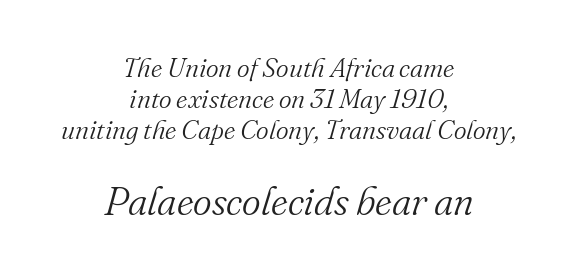
Would a proofreader flag this as italicized? Yes. Letters rest on an invisible, unmarked baseline. Vertically, the passage feels compressed, each row crowding the next. Top chunk: small. Bottom chunk: large. Compared with typical body copy, the letter spacing here is the same.
